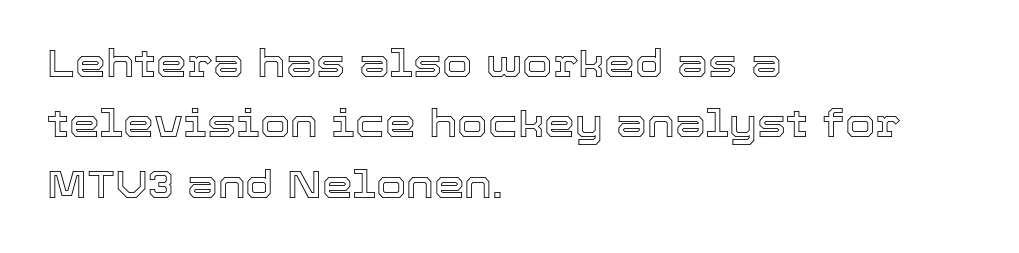
The image shows 39 px text type, upright; set left-aligned, normal line spacing (1.55x), normal letter spacing, not underlined; a medium x-height.
